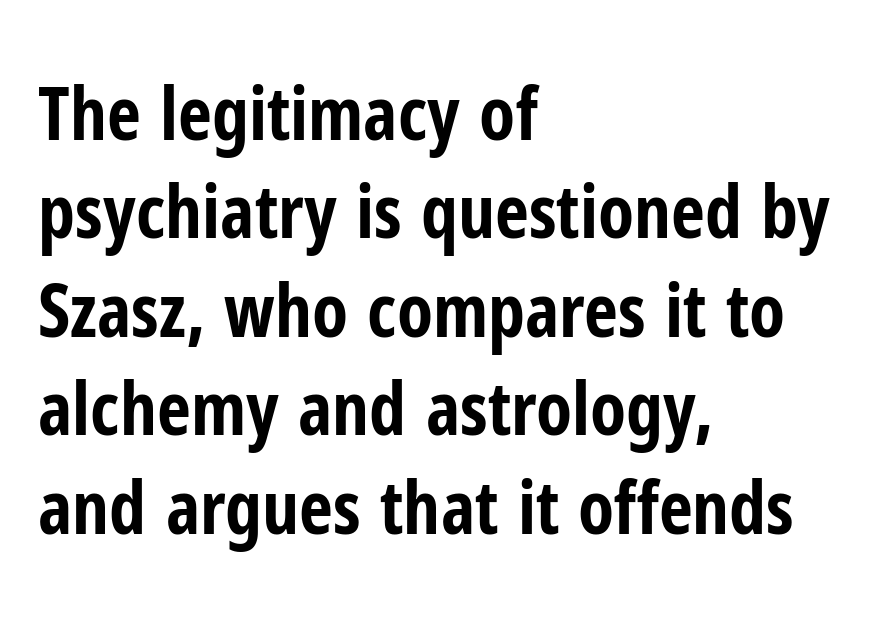
The image shows 74 px bold, condensed sans-serif type, upright; set left-aligned, normal line spacing (1.33x), normal letter spacing, not underlined; low stroke contrast and a medium x-height.
